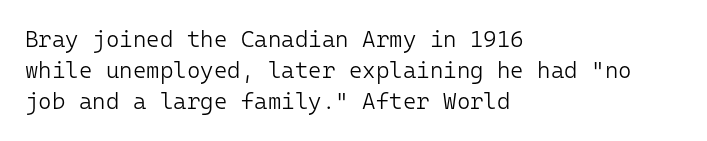
{"italic": "no", "bold": "no", "underline": "no", "align": "left", "line_spacing": "normal", "line_spacing_ratio": 1.35, "letter_spacing": "normal", "letter_spacing_em": 0.0, "glyph_px": 23}
